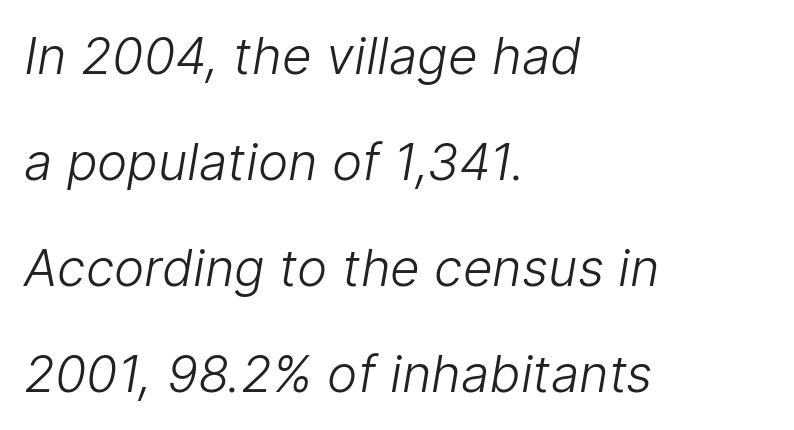
Reading down the block, your eye returns to a fixed left position each line. Stems here are at most as thick as an everyday book face. The foot of each line stays bare and open. Each word holds together tightly as a unit, with standard inter-letter gaps. Grotesque or geometric, the face here clearly has no serifs.
